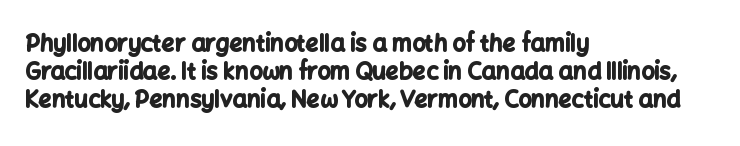
The image shows 23 px bold type, upright; set left-aligned, line spacing 1.22x, normal letter spacing, not underlined.
